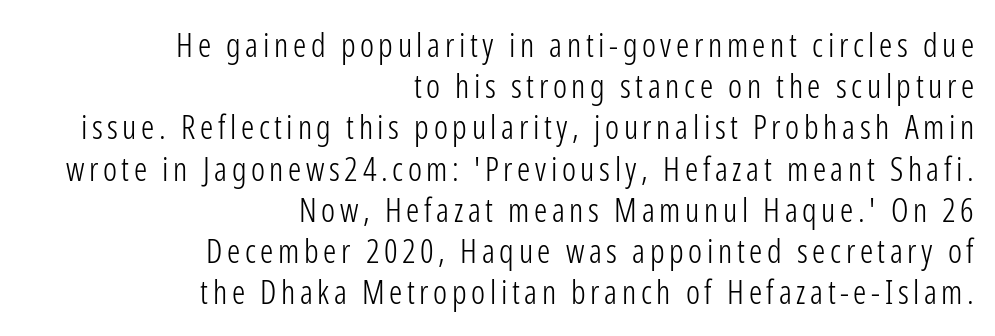
{"serif": "no", "italic": "no", "bold": "no", "weight": "light", "width": "condensed", "stroke_contrast": "low", "x_height": "medium", "monospaced": "no", "underline": "no", "align": "right", "line_spacing": "normal", "line_spacing_ratio": 1.25, "glyph_px": 33}
